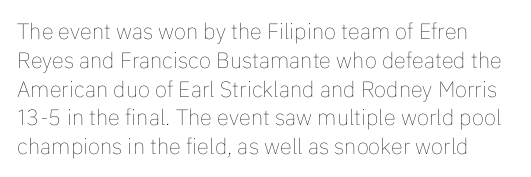
Nobody touched the tracking dial on this one. The face looks like a standard text weight, possibly lighter. Nobody drew a line under any word here. Reading down the column, the eye jumps a familiar distance to each next line. The letters stand upright; this is a roman face.
